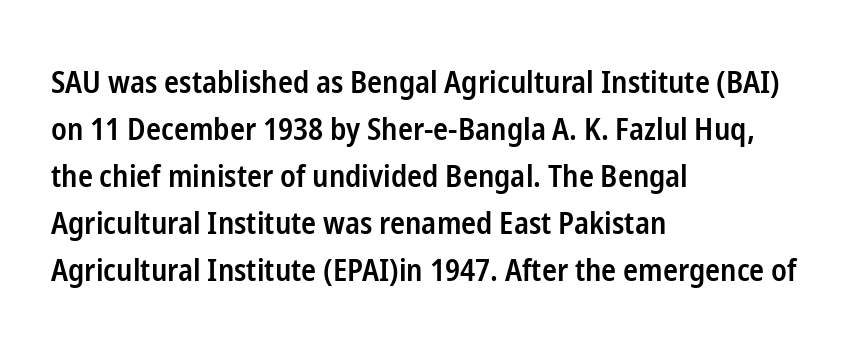
The line-height multiplier appears to be the usual default. Regarding serifs, this sample does without them. A classic flush-left, rag-right setting is used for this passage. Each letter keeps its own natural width here, so spacing adapts to shape.
